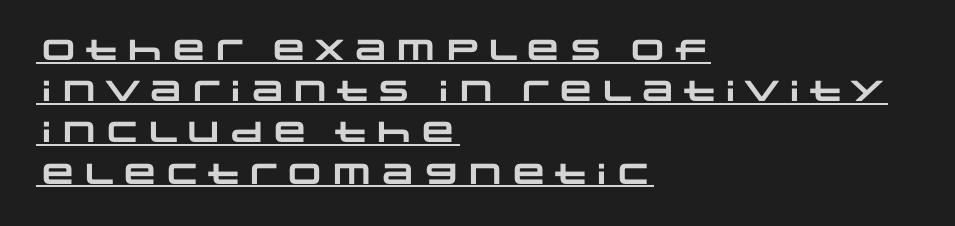
The image shows 29 px heavy, wide sans-serif type; set left-aligned, normal line spacing (1.42x), normal letter spacing, underlined; low stroke contrast and a large x-height.
